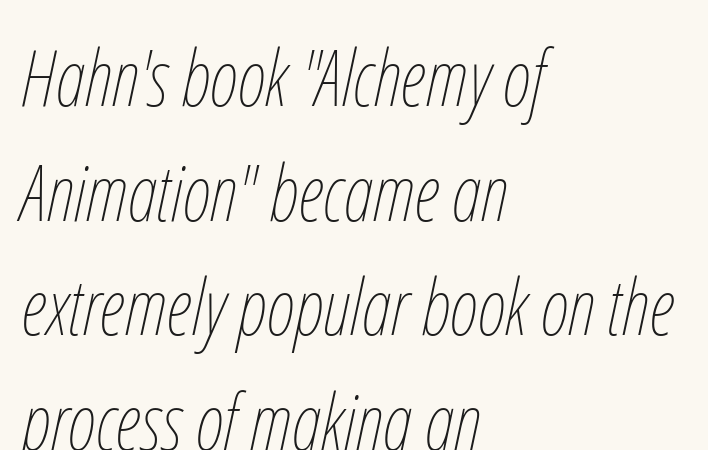
There's an unmistakable incline to the writing here. Weight: regular or lighter. Horizontal alignment here is leftward, the default for most running prose. Students, note that the glyphs here touch the page at normal intervals. The rendering uses a moderate line-height, typical for paragraphs. Looks like regular typesetting: each glyph gets only the width it needs.
